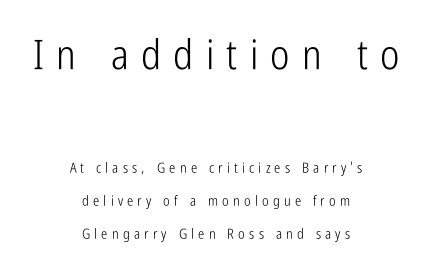
{"serif": "no", "italic": "no", "bold": "no", "weight": "light", "width": "condensed", "stroke_contrast": "low", "x_height": "medium", "monospaced": "no", "underline": "no", "align": "center", "line_spacing": "loose", "line_spacing_ratio": 2.37, "letter_spacing": "wide", "letter_spacing_em": 0.3, "larger_block": "first", "size_ratio": 2.93, "glyph_px": 41}
